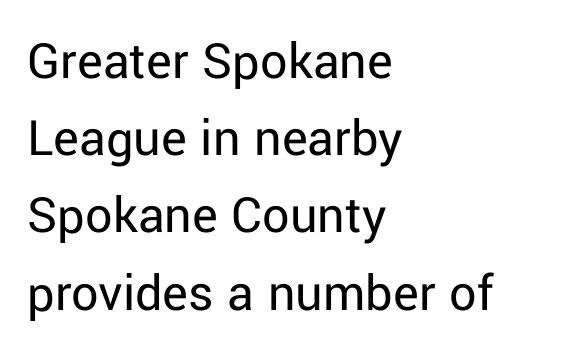
The image shows 54 px regular-weight sans-serif type, upright; set left-aligned, normal line spacing (1.43x), normal letter spacing, not underlined; low stroke contrast and a medium x-height.
